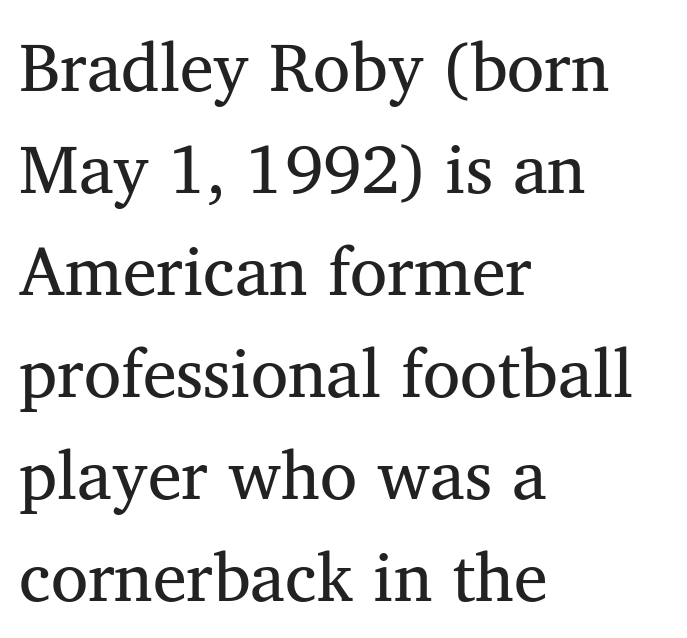
These lines are composed in type with serifs. Decoration check: the copy has no underline. This sample uses plain, unmodified letter spacing. These lines are set flush left with a ragged right edge.
